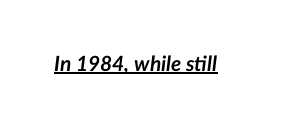
Q: Is the text bold? A: Yes.
Q: Is the text italic (slanted)? A: Yes, it leans right by about 7 degrees.
Q: Is the text underlined? A: Yes.
Q: Is the spacing between letters normal or unusually wide? A: Normal.
